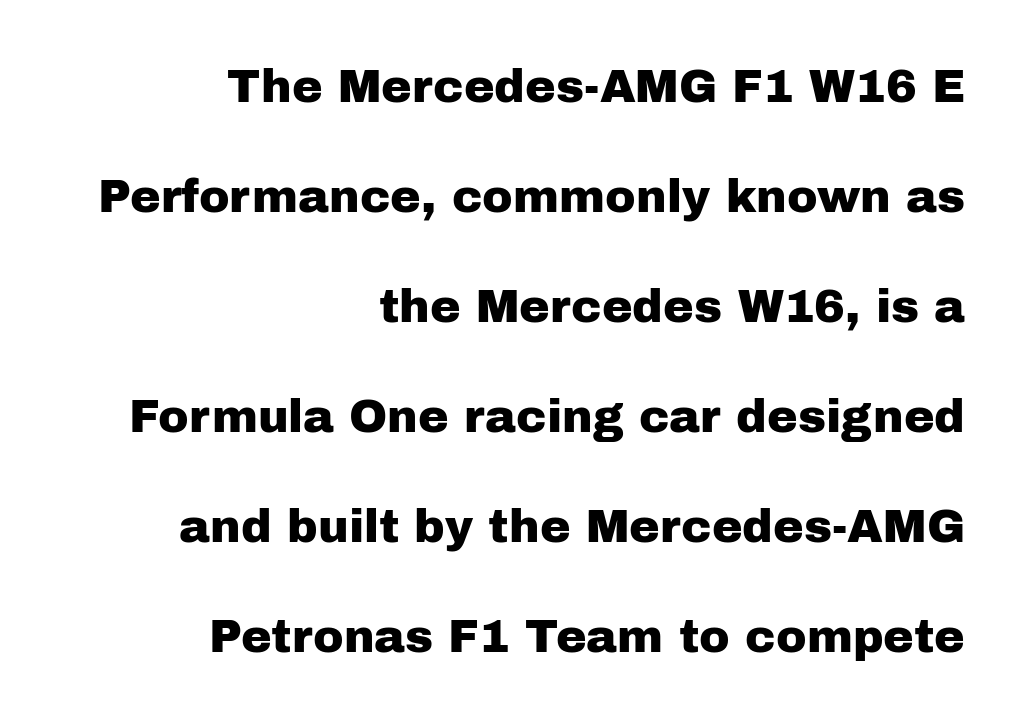
The image shows 46 px sans-serif type, upright; set right-aligned, loose line spacing (2.39x), normal letter spacing, not underlined; low stroke contrast and a medium x-height.
